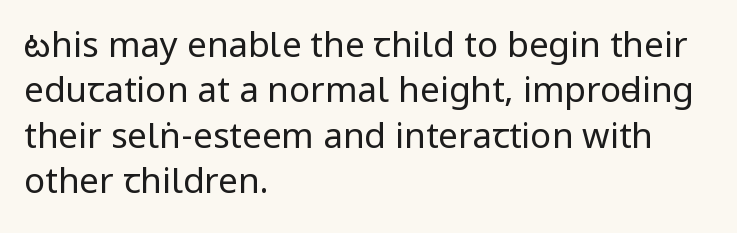
Left-aligned paragraph, ragged on the right. Letter spacing: default. The passage shown is not bold in any degree. Unlike a traditional serif, this face leaves its strokes unadorned. Words float on clear page, feet unadorned.
